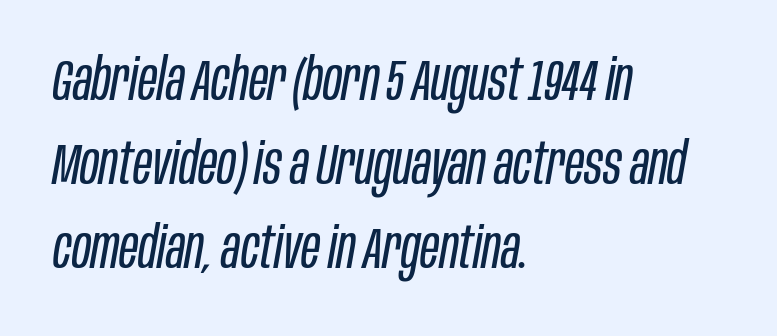
Q: Is the text bold? A: No.
Q: Is the text italic (slanted)? A: Yes, it leans right by about 10 degrees.
Q: Is the text underlined? A: No.
Q: How is the paragraph aligned? A: Left-aligned.
Q: Is the spacing between letters normal or unusually wide? A: Normal.
Q: Is the spacing between lines tight, normal or loose? A: Normal.
Q: Width (condensed, normal, or wide)? A: Condensed.
Q: Stroke contrast? A: Low.
Q: x-height? A: Large.
Q: Monospaced? A: No.
